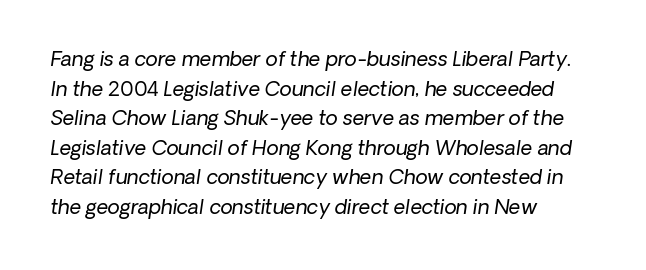
Vertically, the passage feels balanced, rows spaced as you'd expect. The baseline area is clear. Every character sits at an angle, as italics do. The letters sit at their default tracking, neither squeezed nor spread.
